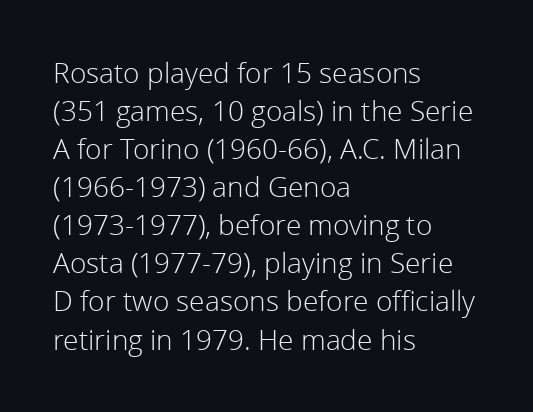
{"serif": "no", "italic": "no", "bold": "no", "weight": "light", "width": "normal", "stroke_contrast": "low", "x_height": "medium", "monospaced": "no", "underline": "no", "align": "left", "line_spacing": "normal", "line_spacing_ratio": 1.36, "letter_spacing": "normal", "letter_spacing_em": 0.0, "glyph_px": 28}
